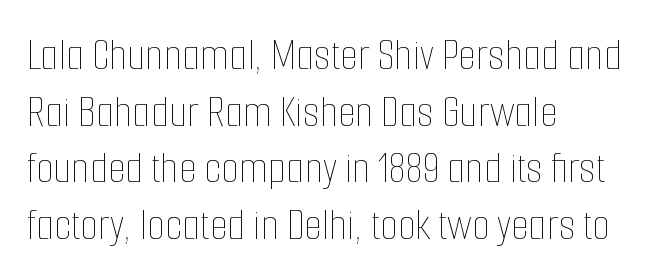
{"italic": "no", "bold": "no", "weight": "thin", "width": "condensed", "stroke_contrast": "low", "x_height": "medium", "monospaced": "no", "underline": "no", "align": "left", "line_spacing_ratio": 1.23, "letter_spacing": "normal", "letter_spacing_em": 0.0, "glyph_px": 46}
